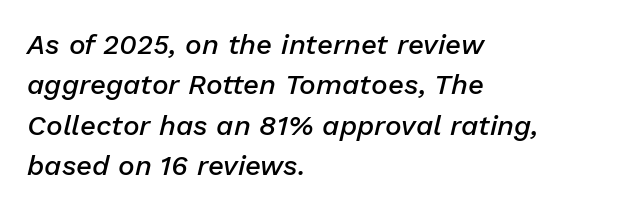
Q: Is the text bold? A: Semi-bold.
Q: Is the text italic (slanted)? A: Yes, it leans right by about 13 degrees.
Q: Is the text underlined? A: No.
Q: How is the paragraph aligned? A: Left-aligned.
Q: Is the spacing between letters normal or unusually wide? A: Normal.
Q: Is the spacing between lines tight, normal or loose? A: Normal.
Q: Width (condensed, normal, or wide)? A: Normal.
Q: Stroke contrast? A: Low.
Q: x-height? A: Medium.
Q: Monospaced? A: No.
